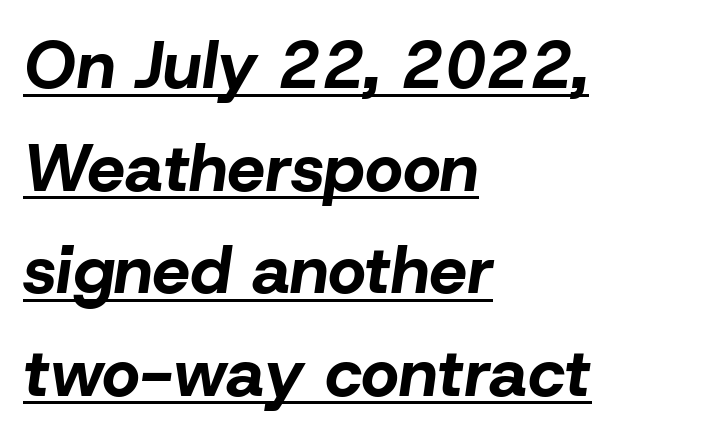
The image shows 67 px bold type, italic (leaning right); set left-aligned, normal line spacing (1.53x), normal letter spacing, underlined; low stroke contrast and a medium x-height.
